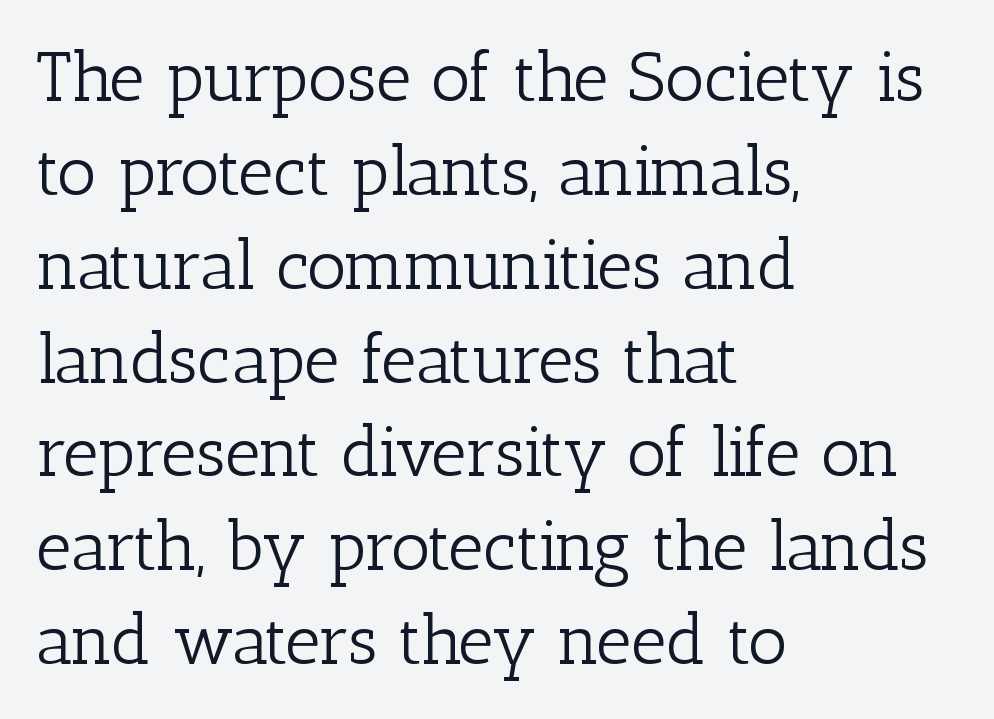
The image shows 69 px light serif type, upright; set left-aligned, normal line spacing (1.36x), normal letter spacing, not underlined; low stroke contrast and a medium x-height.
